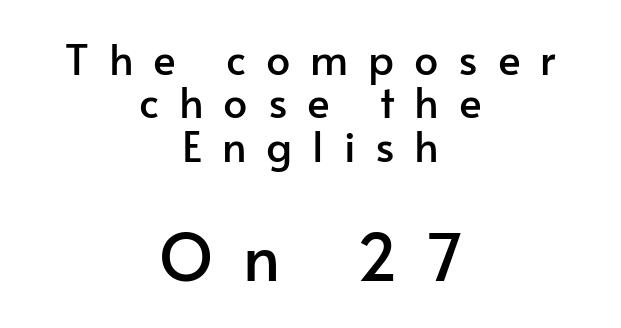
{"serif": "no", "italic": "no", "width": "normal", "stroke_contrast": "low", "x_height": "small", "monospaced": "no", "underline": "no", "align": "center", "line_spacing": "tight", "line_spacing_ratio": 1.01, "letter_spacing": "wide", "letter_spacing_em": 0.46, "larger_block": "second", "size_ratio": 1.51, "glyph_px": 65}
